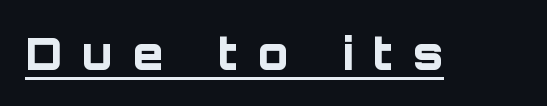
The image shows 44 px bold sans-serif type, upright; set unusually wide letter spacing (+0.46 em), underlined; low stroke contrast and a large x-height.
